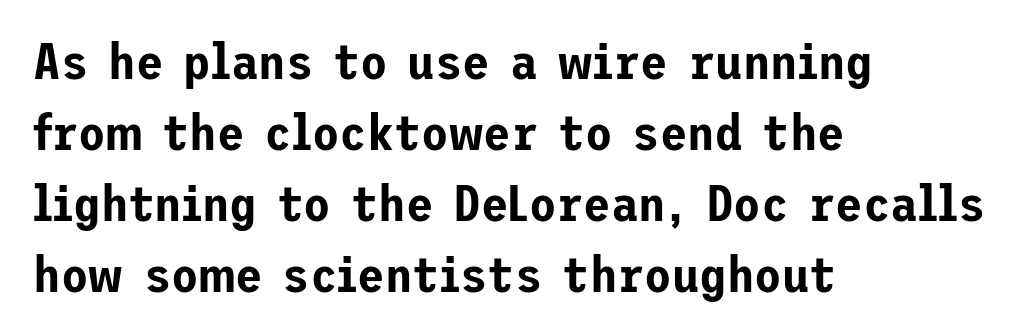
{"serif": "no", "italic": "no", "width": "normal", "stroke_contrast": "low", "x_height": "medium", "underline": "no", "align": "left", "line_spacing": "normal", "line_spacing_ratio": 1.42, "letter_spacing": "normal", "letter_spacing_em": 0.0, "glyph_px": 50}
